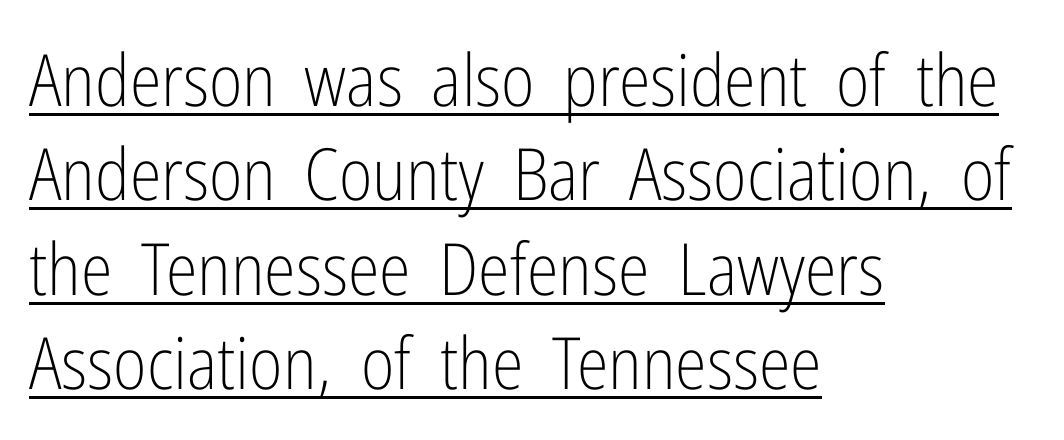
Q: Is the text bold? A: No.
Q: Is the text italic (slanted)? A: No, it is upright.
Q: Is the typeface a serif or a sans-serif typeface? A: Sans-serif.
Q: Is the text underlined? A: Yes.
Q: How is the paragraph aligned? A: Left-aligned.
Q: Is the spacing between letters normal or unusually wide? A: Normal.
Q: Is the spacing between lines tight, normal or loose? A: Normal.
Q: Width (condensed, normal, or wide)? A: Condensed.
Q: Stroke contrast? A: Low.
Q: x-height? A: Medium.
Q: Monospaced? A: No.
